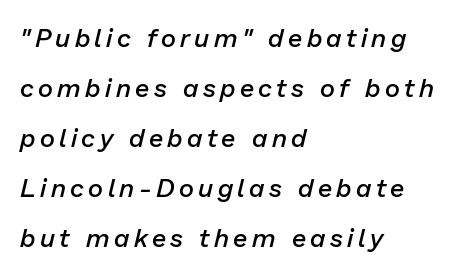
Q: Is the text bold? A: Semi-bold.
Q: Is the text italic (slanted)? A: Yes, it leans right by about 13 degrees.
Q: Is the text underlined? A: No.
Q: How is the paragraph aligned? A: Left-aligned.
Q: Is the spacing between lines tight, normal or loose? A: Loose.
